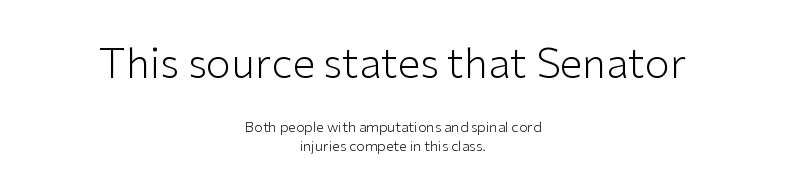
The image shows 41 px light sans-serif type, upright; set centered, normal line spacing (1.39x), normal letter spacing, not underlined; the first (top) block is 2.93x larger; low stroke contrast and a medium x-height.
